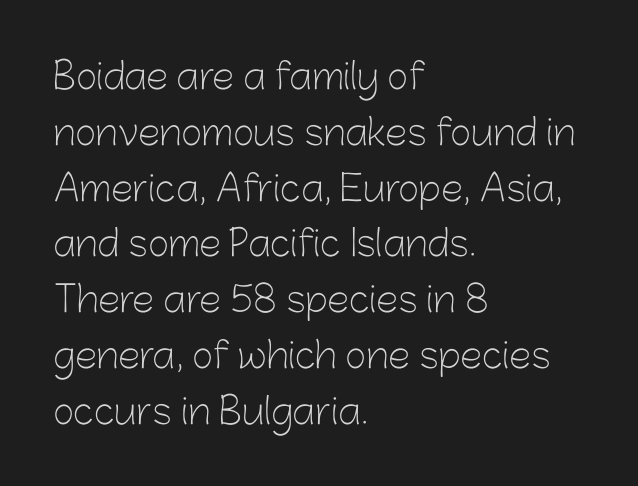
The image shows 36 px light sans-serif type, upright; set left-aligned, normal line spacing (1.55x), normal letter spacing, not underlined; low stroke contrast and a medium x-height.
